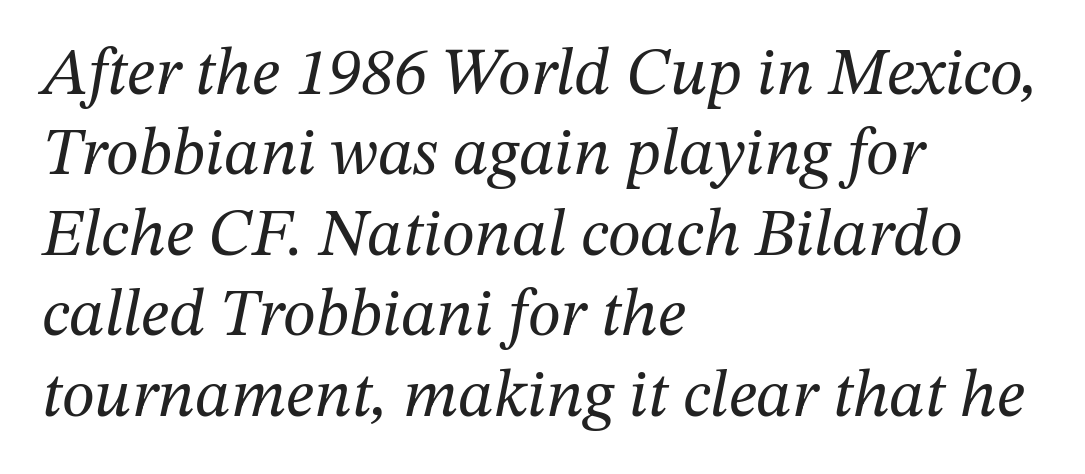
{"serif": "yes", "italic": "yes", "lean": "right", "slant_degrees": 12, "bold": "no", "weight": "regular", "width": "normal", "stroke_contrast": "medium", "x_height": "medium", "monospaced": "no", "underline": "no", "align": "left", "line_spacing_ratio": 1.2, "letter_spacing": "normal", "letter_spacing_em": 0.0, "glyph_px": 67}
